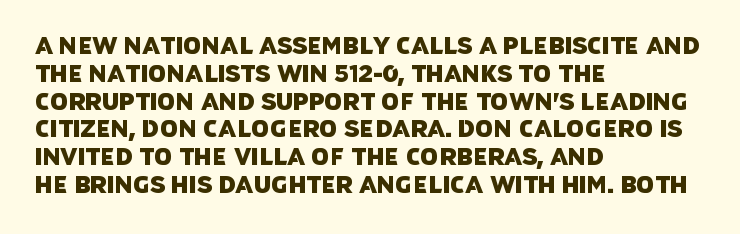
The image shows 23 px text type; set left-aligned, line spacing 1.21x, normal letter spacing, not underlined.
